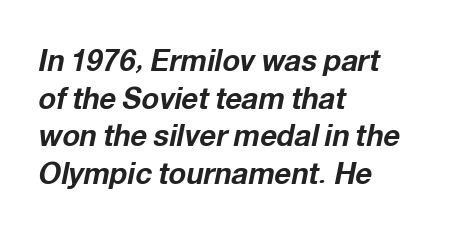
The typesetter chose a ragged-right arrangement here. Varying glyph widths throughout — classic text-font behaviour. Compared with typical body copy, the letter spacing here is the same. Looking at the ascenders, they clearly lean.
